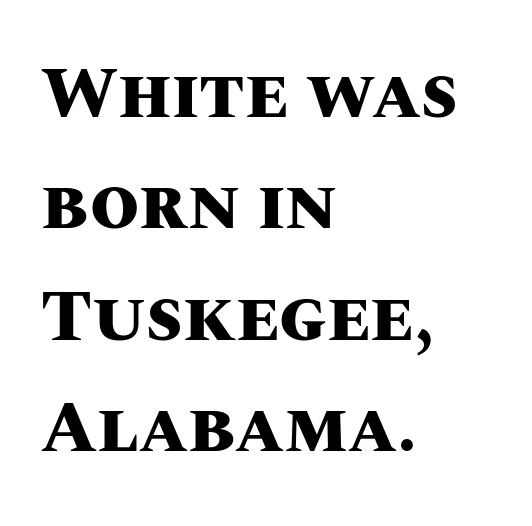
Varying glyph widths throughout — classic text-font behaviour. The rendering anchors every line to the left-hand side. A dark, heavy texture on the line: the type is bold. Horizontal bands of white between lines are of average thickness. Tall strokes in this sample are plumb rather than angled.
